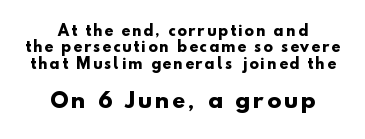
{"bold": "yes", "underline": "no", "align": "center", "line_spacing_ratio": 1.17, "larger_block": "second", "size_ratio": 1.5, "glyph_px": 21}
